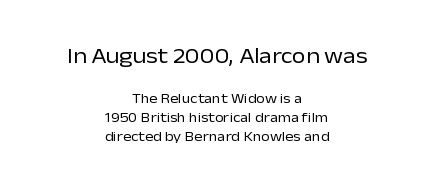
Q: Is the text bold? A: No.
Q: Is the text italic (slanted)? A: No, it is upright.
Q: Is the text underlined? A: No.
Q: How is the paragraph aligned? A: Centered.
Q: Is the spacing between letters normal or unusually wide? A: Normal.
Q: Is the spacing between lines tight, normal or loose? A: Normal.
Q: Which block of text is set in a larger size, the first (top) or the second (bottom)? A: The first (top) one.
